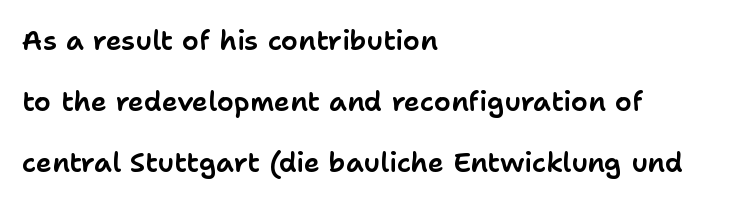
The image shows 27 px text type, upright; set left-aligned, loose line spacing (2.26x), normal letter spacing, not underlined.
